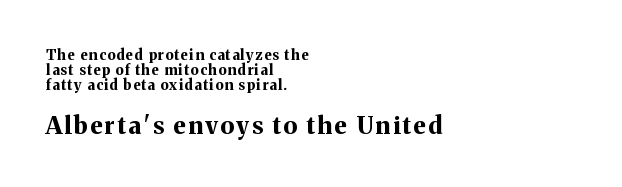
Q: Is the text bold? A: Yes.
Q: Is the text italic (slanted)? A: No, it is upright.
Q: Is the text underlined? A: No.
Q: How is the paragraph aligned? A: Left-aligned.
Q: Is the spacing between lines tight, normal or loose? A: Tight.
Q: Which block of text is set in a larger size, the first (top) or the second (bottom)? A: The second (bottom) one.
